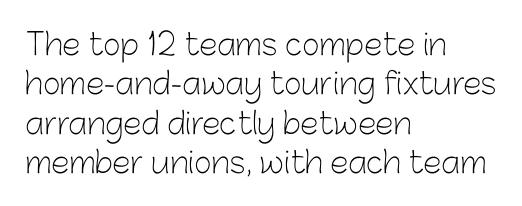
The image shows 30 px light sans-serif type, upright; set left-aligned, normal line spacing (1.31x), normal letter spacing, not underlined; low stroke contrast and a medium x-height.
